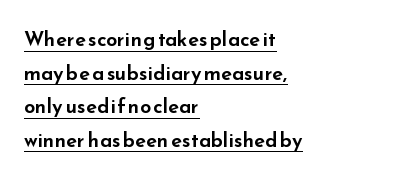
Every word sits above its own underline. Look at the tracking — it's just the regular setting, nothing added. Notice how descenders clear the ascenders below comfortably — that's standard leading. Tall strokes in this sample are plumb rather than angled.
